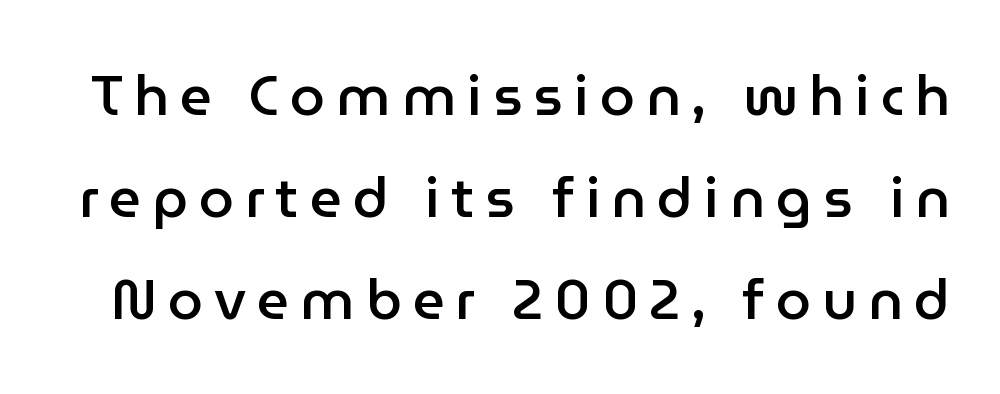
Q: Is the text bold? A: Semi-bold.
Q: Is the text italic (slanted)? A: No, it is upright.
Q: Is the typeface a serif or a sans-serif typeface? A: Sans-serif.
Q: Is the text underlined? A: No.
Q: Is the spacing between letters normal or unusually wide? A: Unusually wide.
Q: Width (condensed, normal, or wide)? A: Normal.
Q: Stroke contrast? A: Low.
Q: x-height? A: Medium.
Q: Monospaced? A: No.
